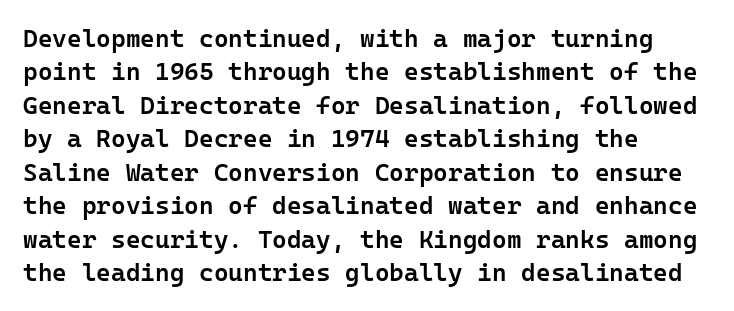
The glyphs have the mass of a demibold cut, below bold. The line-height multiplier appears to be the usual default. Any mark beneath the type? The region is blank. Layout note: lines flush left. Quick note: not italic, upright. The type is set solid horizontally, with unmodified tracking.
